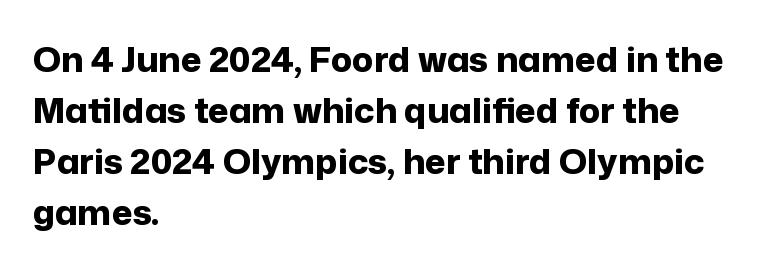
What's the leading like? Ordinary, nothing unusual. Pretty heavy lettering here — definitely bold. Serif or sans? Sans — the stroke terminals are bare. Do the characters align in a grid? No, the font is proportional. These lines are set flush left with a ragged right edge. No word sits above an underline.
